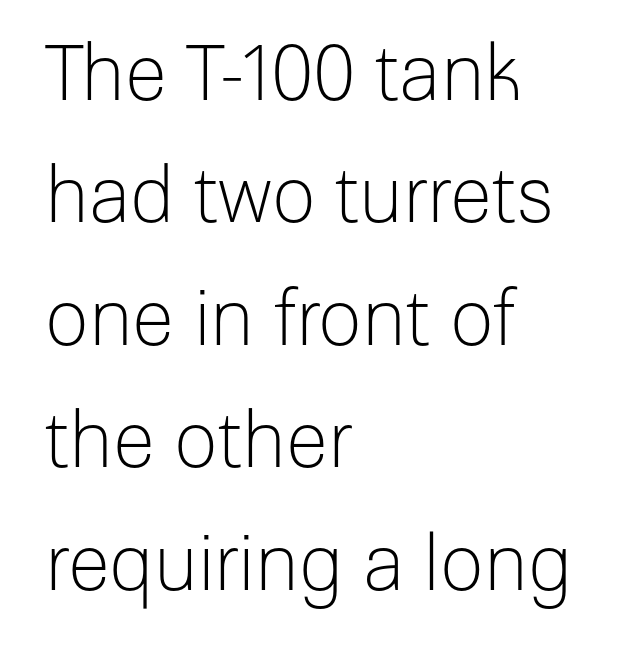
The image shows 77 px light sans-serif type, upright; set left-aligned, normal line spacing (1.59x), normal letter spacing, not underlined; low stroke contrast and a medium x-height.
